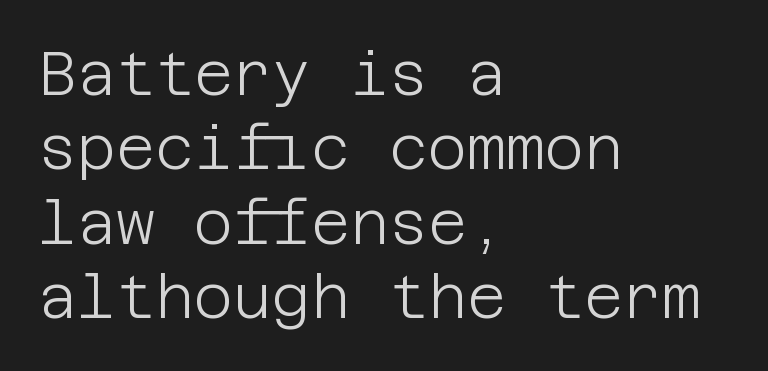
The image shows 60 px light sans-serif type, upright; set left-aligned, line spacing 1.24x, normal letter spacing, not underlined; low stroke contrast and a large x-height.
